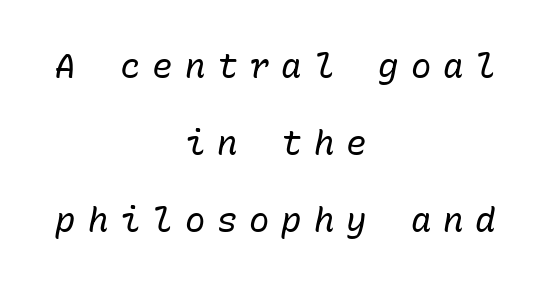
{"italic": "yes", "lean": "right", "slant_degrees": 10, "bold": "no", "weight": "regular", "width": "normal", "stroke_contrast": "low", "x_height": "medium", "monospaced": "yes", "underline": "no", "align": "center", "line_spacing": "loose", "line_spacing_ratio": 2.27, "letter_spacing": "wide", "letter_spacing_em": 0.35, "glyph_px": 34}
